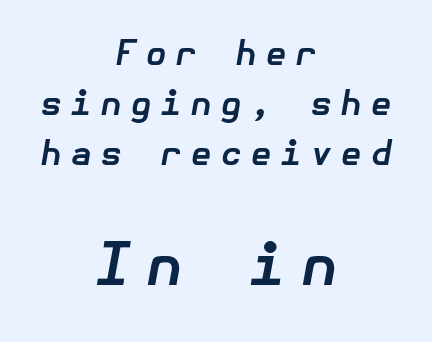
The rendering positions every line midway between the sides. If you measured baseline to baseline, you'd find a middling distance. Typographic density is high because the face is bold. No word sits above an underline.
